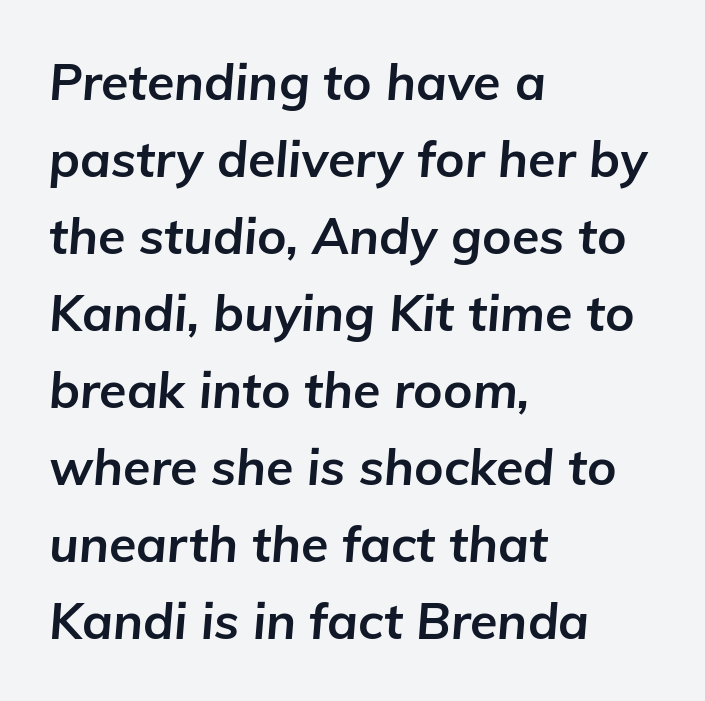
Q: Is the text bold? A: Yes.
Q: Is the text italic (slanted)? A: Yes, it leans right by about 5 degrees.
Q: Is the text underlined? A: No.
Q: How is the paragraph aligned? A: Left-aligned.
Q: Is the spacing between letters normal or unusually wide? A: Normal.
Q: Is the spacing between lines tight, normal or loose? A: Normal.
Q: Width (condensed, normal, or wide)? A: Normal.
Q: Stroke contrast? A: Low.
Q: x-height? A: Medium.
Q: Monospaced? A: No.
